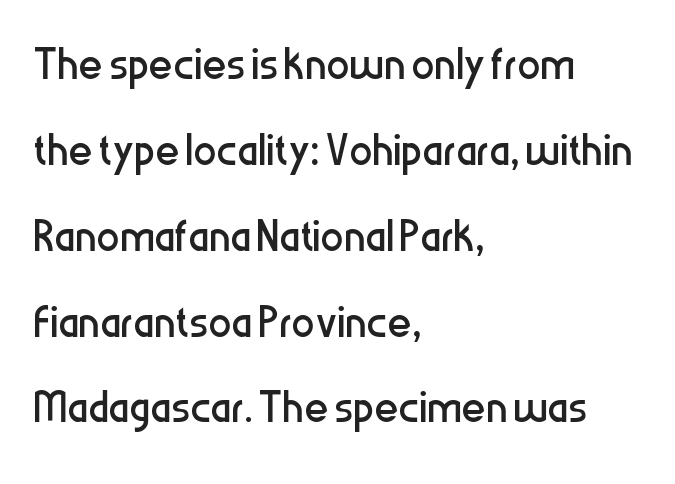
The image shows 58 px regular-weight, condensed sans-serif type, upright; set left-aligned, normal line spacing (1.48x), normal letter spacing, not underlined; low stroke contrast and a medium x-height.
